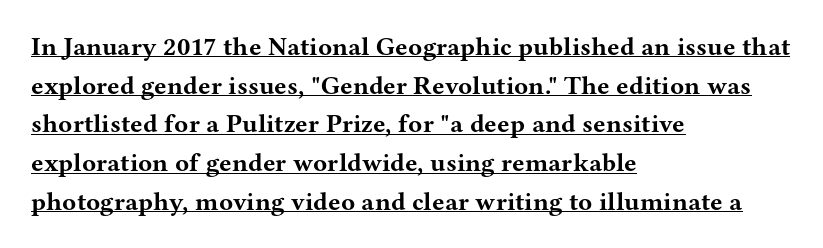
Q: Is the text bold? A: Yes.
Q: Is the text italic (slanted)? A: No, it is upright.
Q: Is the text underlined? A: Yes.
Q: How is the paragraph aligned? A: Left-aligned.
Q: Is the spacing between letters normal or unusually wide? A: Normal.
Q: Is the spacing between lines tight, normal or loose? A: Normal.
